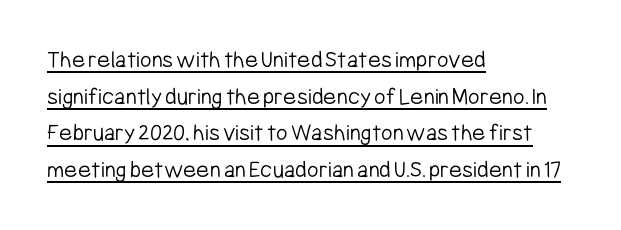
Q: Is the text bold? A: No.
Q: Is the text italic (slanted)? A: No, it is upright.
Q: Is the text underlined? A: Yes.
Q: How is the paragraph aligned? A: Left-aligned.
Q: Is the spacing between letters normal or unusually wide? A: Normal.
Q: Is the spacing between lines tight, normal or loose? A: Normal.
